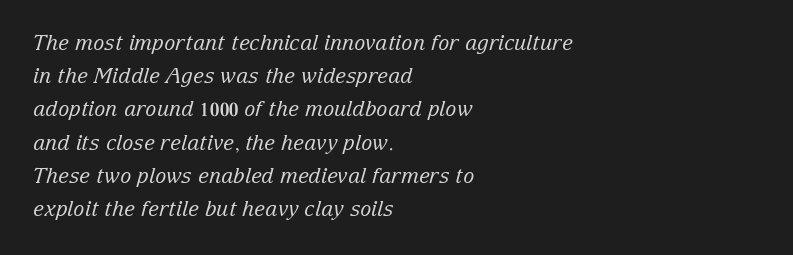
Stroke thickness stays within the range of a standard reading face or lighter. A bare baseline throughout the passage. If you drew a ruler down the left edge, every line would touch it. Letter spacing: default.
